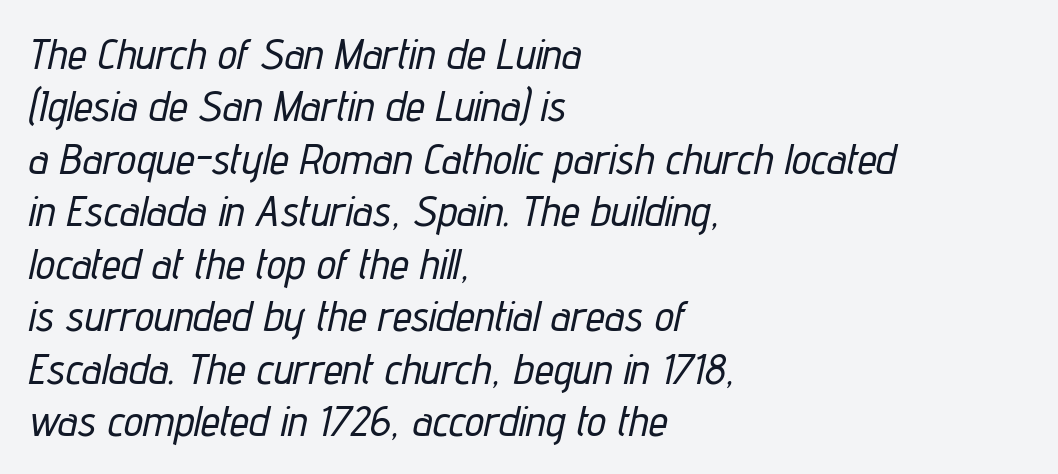
The image shows 43 px condensed type, italic (leaning right); set left-aligned, line spacing 1.22x, normal letter spacing, not underlined; low stroke contrast and a medium x-height.
